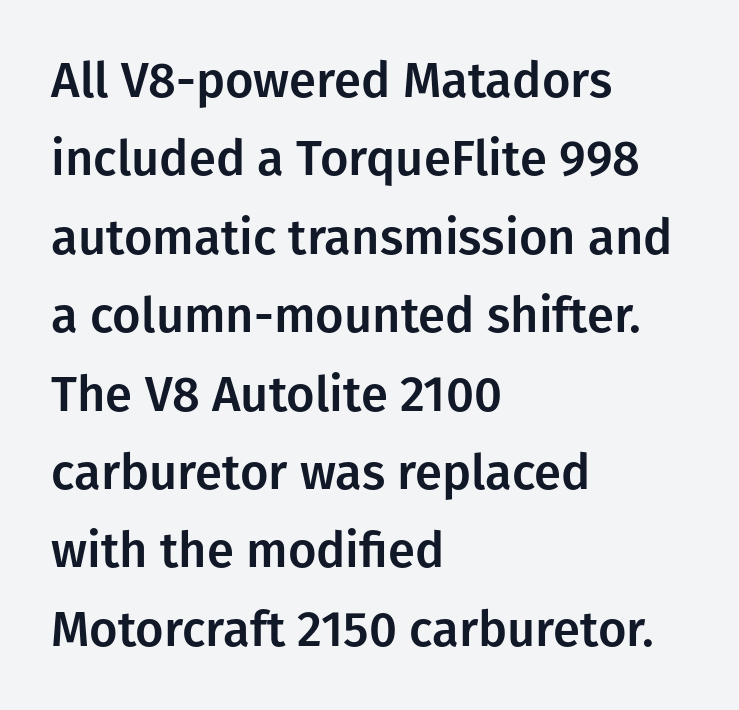
Q: Is the text italic (slanted)? A: No, it is upright.
Q: Is the typeface a serif or a sans-serif typeface? A: Sans-serif.
Q: Is the text underlined? A: No.
Q: How is the paragraph aligned? A: Left-aligned.
Q: Is the spacing between letters normal or unusually wide? A: Normal.
Q: Is the spacing between lines tight, normal or loose? A: Normal.
Q: Width (condensed, normal, or wide)? A: Normal.
Q: Stroke contrast? A: Low.
Q: x-height? A: Medium.
Q: Monospaced? A: No.
